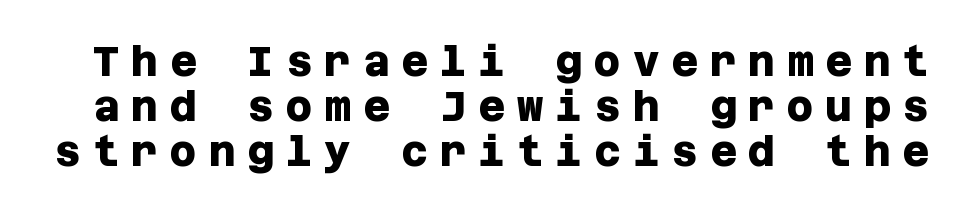
Q: Is the text bold? A: Yes.
Q: Is the typeface a serif or a sans-serif typeface? A: Sans-serif.
Q: Is the text underlined? A: No.
Q: Is the spacing between letters normal or unusually wide? A: Unusually wide.
Q: Is the spacing between lines tight, normal or loose? A: Tight.
Q: Width (condensed, normal, or wide)? A: Normal.
Q: Stroke contrast? A: Low.
Q: x-height? A: Large.
